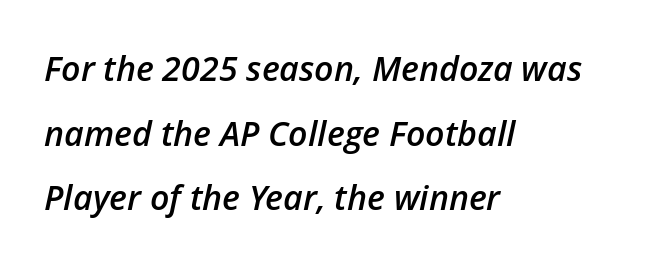
The image shows 34 px semibold type, italic (leaning right); set left-aligned, loose line spacing (1.9x), normal letter spacing, not underlined; low stroke contrast and a medium x-height.
